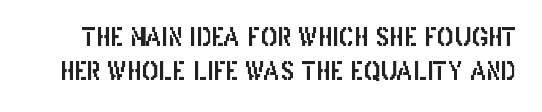
{"italic": "no", "underline": "no", "line_spacing": "normal", "line_spacing_ratio": 1.37, "letter_spacing": "normal", "letter_spacing_em": 0.0, "glyph_px": 25}
